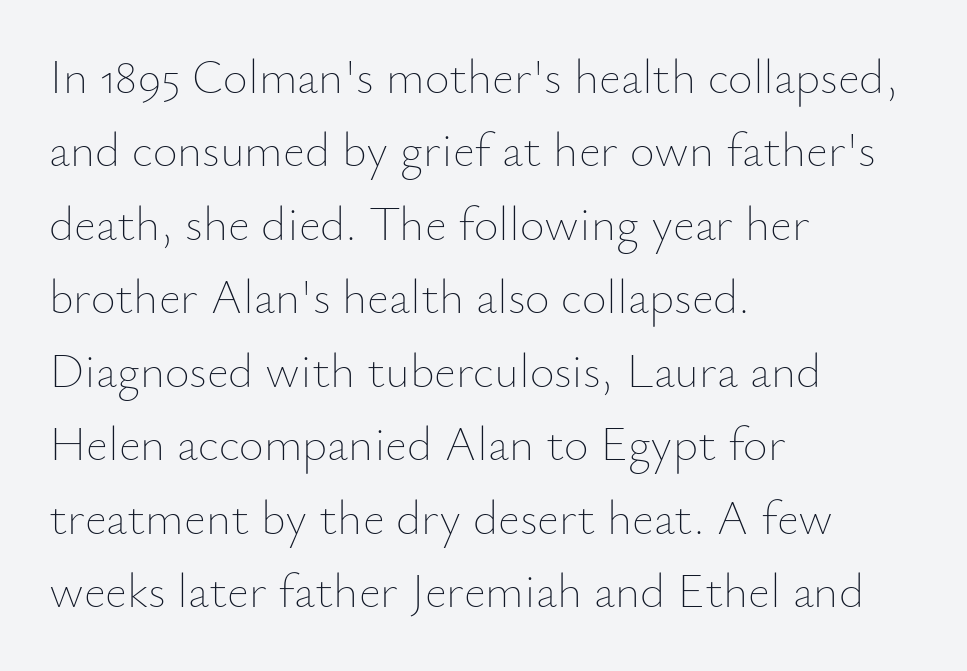
{"italic": "no", "bold": "no", "weight": "thin", "width": "normal", "stroke_contrast": "low", "x_height": "small", "monospaced": "no", "underline": "no", "align": "left", "line_spacing": "normal", "line_spacing_ratio": 1.53, "letter_spacing": "normal", "letter_spacing_em": 0.0, "glyph_px": 48}
